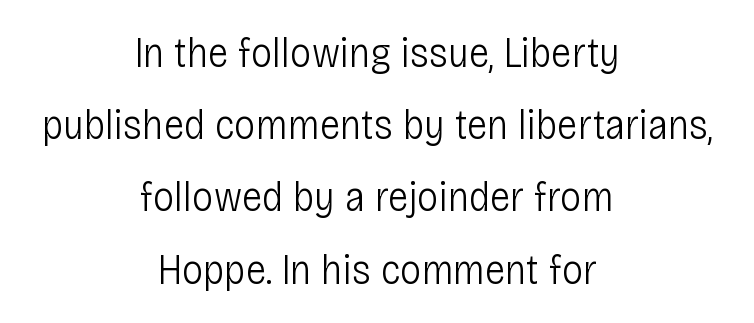
Stems and bowls with no extra thickness — not bold. The passage shown is not underscored anywhere. The text was rendered using a sans face with plain stroke endings. You could not count columns in this text — the font is proportionally spaced. If you measured baseline to baseline, you'd find a middling distance.
